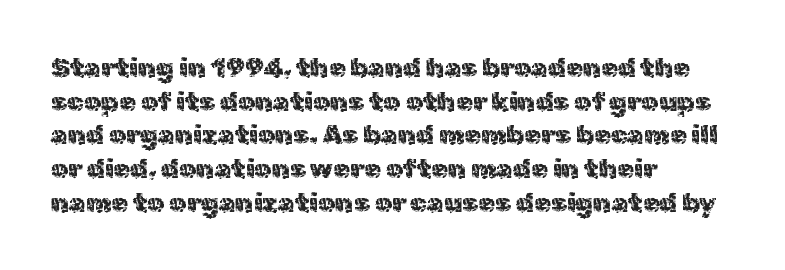
Q: Is the text italic (slanted)? A: No, it is upright.
Q: Is the text underlined? A: No.
Q: How is the paragraph aligned? A: Left-aligned.
Q: Is the spacing between letters normal or unusually wide? A: Normal.
Q: Is the spacing between lines tight, normal or loose? A: Normal.
